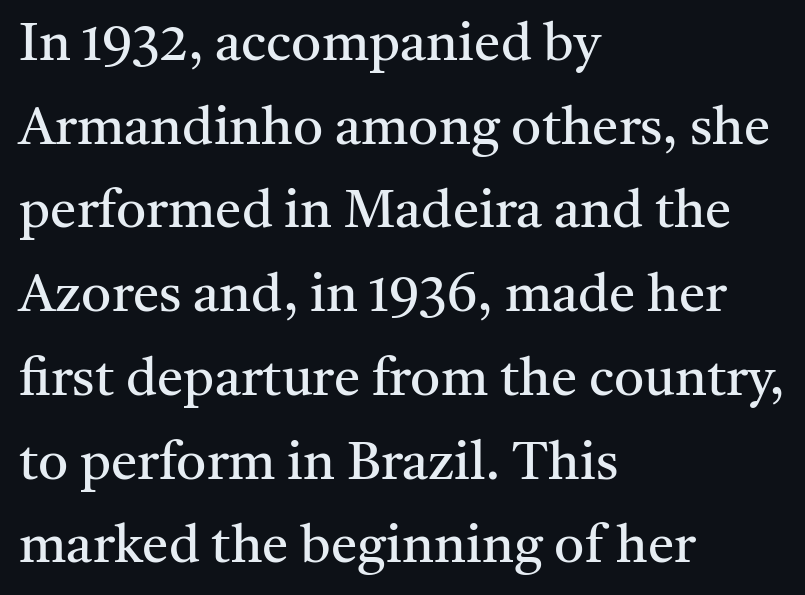
Q: Is the text bold? A: No.
Q: Is the text italic (slanted)? A: No, it is upright.
Q: Is the typeface a serif or a sans-serif typeface? A: Serif.
Q: Is the text underlined? A: No.
Q: How is the paragraph aligned? A: Left-aligned.
Q: Is the spacing between letters normal or unusually wide? A: Normal.
Q: Is the spacing between lines tight, normal or loose? A: Normal.
Q: Width (condensed, normal, or wide)? A: Normal.
Q: Stroke contrast? A: Medium.
Q: x-height? A: Medium.
Q: Monospaced? A: No.
